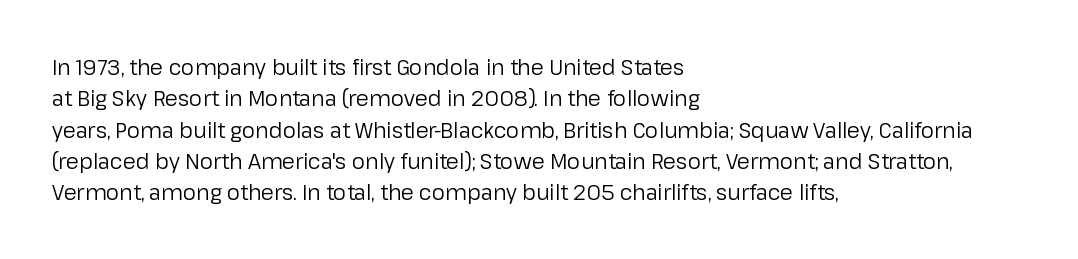
The image shows 21 px text type, upright; set left-aligned, normal line spacing (1.49x), normal letter spacing, not underlined.
